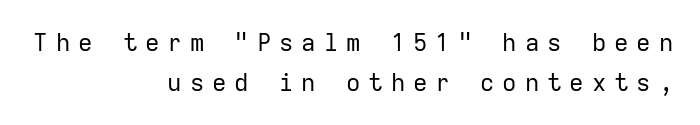
Q: Is the text bold? A: No.
Q: Is the text italic (slanted)? A: No, it is upright.
Q: Is the text underlined? A: No.
Q: How is the paragraph aligned? A: Right-aligned.
Q: Is the spacing between letters normal or unusually wide? A: Unusually wide.
Q: Is the spacing between lines tight, normal or loose? A: Normal.
